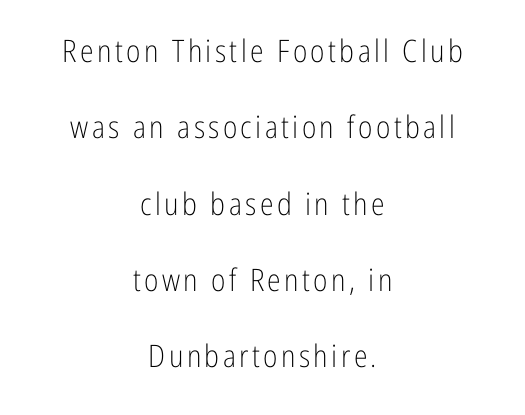
{"serif": "no", "italic": "no", "bold": "no", "weight": "light", "width": "condensed", "stroke_contrast": "low", "x_height": "medium", "monospaced": "no", "underline": "no", "align": "center", "line_spacing": "loose", "line_spacing_ratio": 2.46, "glyph_px": 31}
